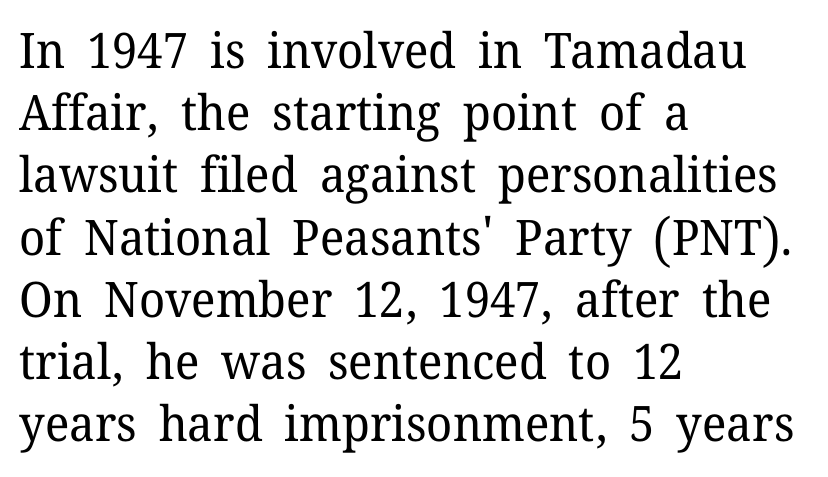
The image shows 49 px regular-weight serif type, upright; set left-aligned, normal line spacing (1.27x), normal letter spacing, not underlined; low stroke contrast and a medium x-height.
